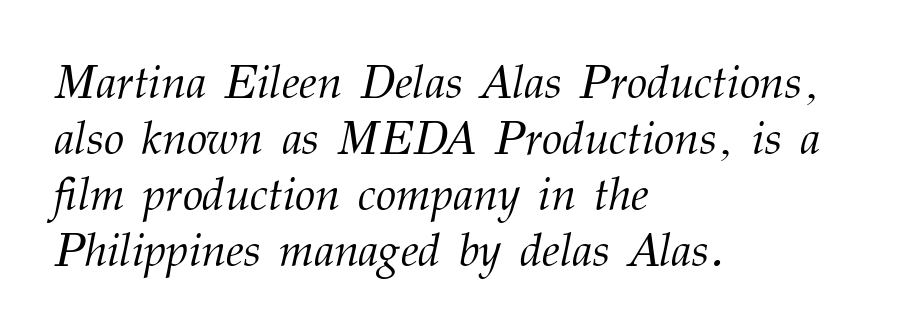
Q: Is the text bold? A: No.
Q: Is the text italic (slanted)? A: Yes, it leans right by about 12 degrees.
Q: Is the typeface a serif or a sans-serif typeface? A: Serif.
Q: Is the text underlined? A: No.
Q: How is the paragraph aligned? A: Left-aligned.
Q: Is the spacing between letters normal or unusually wide? A: Normal.
Q: Width (condensed, normal, or wide)? A: Normal.
Q: Stroke contrast? A: Medium.
Q: x-height? A: Medium.
Q: Monospaced? A: No.
